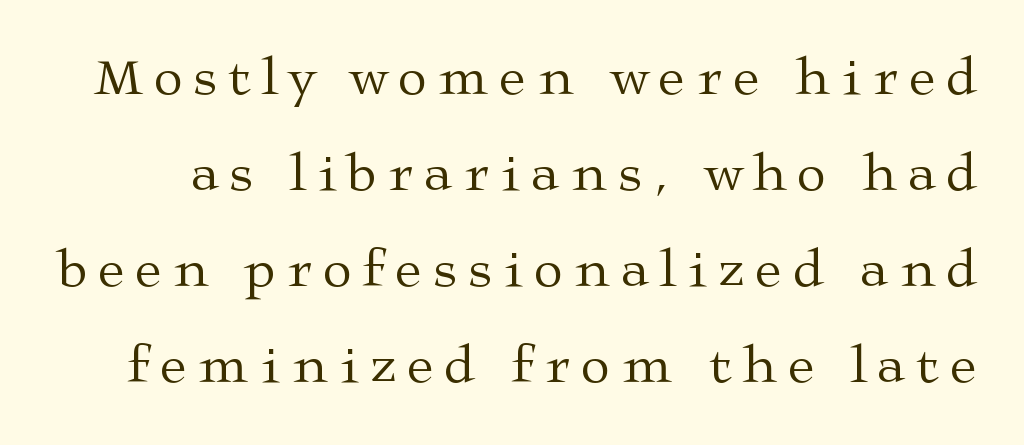
The image shows 53 px regular-weight, wide serif type, upright; set line spacing 1.81x, unusually wide letter spacing (+0.22 em), not underlined; medium stroke contrast and a medium x-height.
